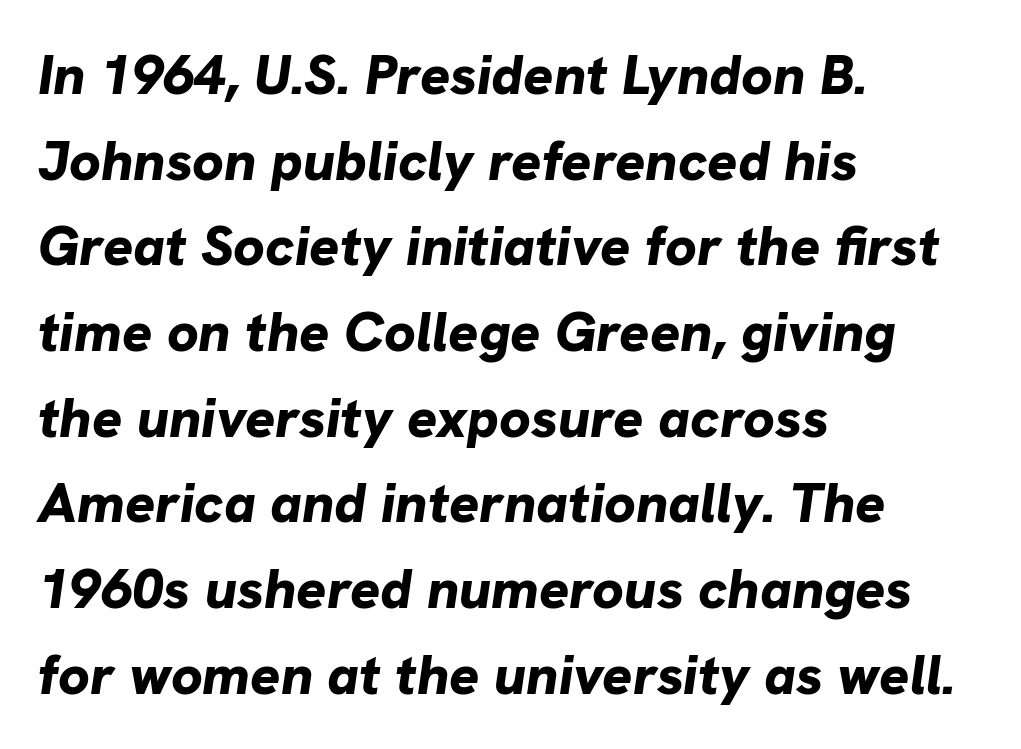
The image shows 56 px bold type, italic (leaning right); set left-aligned, normal line spacing (1.53x), normal letter spacing, not underlined; low stroke contrast and a medium x-height.
